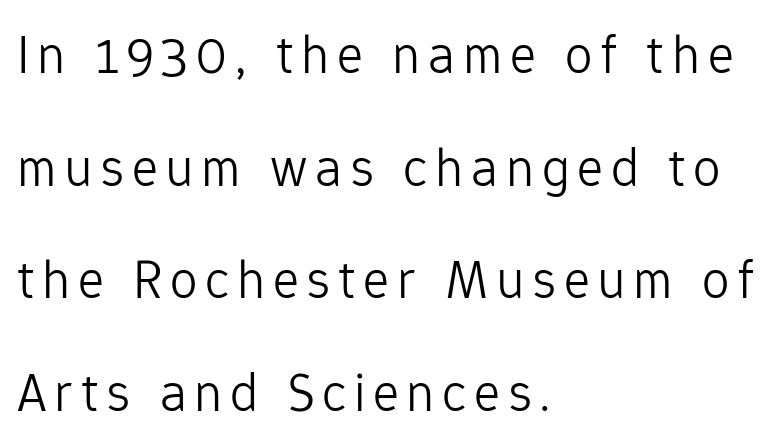
Just letters on the line, the space beneath them empty. Serifs: no, the terminals of the letterforms are clean. All the whitespace from short lines collects on the right. No extra ink here — the face is not bold.
